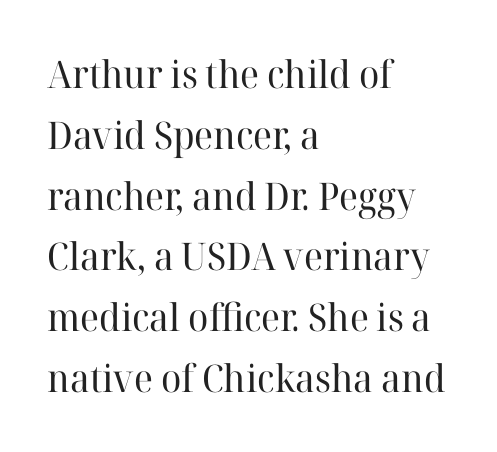
Q: Is the text bold? A: No.
Q: Is the text italic (slanted)? A: No, it is upright.
Q: Is the typeface a serif or a sans-serif typeface? A: Serif.
Q: Is the text underlined? A: No.
Q: How is the paragraph aligned? A: Left-aligned.
Q: Is the spacing between letters normal or unusually wide? A: Normal.
Q: Is the spacing between lines tight, normal or loose? A: Normal.
Q: Width (condensed, normal, or wide)? A: Normal.
Q: Stroke contrast? A: High.
Q: x-height? A: Medium.
Q: Monospaced? A: No.
